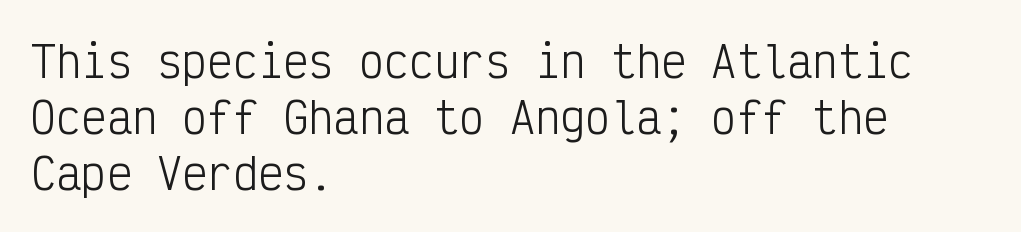
Q: Is the text bold? A: No.
Q: Is the text italic (slanted)? A: No, it is upright.
Q: Is the typeface a serif or a sans-serif typeface? A: Sans-serif.
Q: Is the text underlined? A: No.
Q: How is the paragraph aligned? A: Left-aligned.
Q: Is the spacing between letters normal or unusually wide? A: Normal.
Q: Is the spacing between lines tight, normal or loose? A: Normal.
Q: Width (condensed, normal, or wide)? A: Condensed.
Q: Stroke contrast? A: Low.
Q: x-height? A: Medium.
Q: Monospaced? A: Yes.
